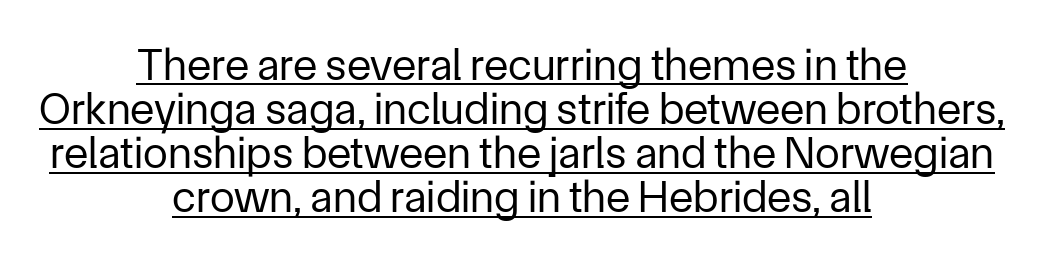
Q: Is the text bold? A: No.
Q: Is the text italic (slanted)? A: No, it is upright.
Q: Is the typeface a serif or a sans-serif typeface? A: Sans-serif.
Q: Is the text underlined? A: Yes.
Q: How is the paragraph aligned? A: Centered.
Q: Is the spacing between letters normal or unusually wide? A: Normal.
Q: Is the spacing between lines tight, normal or loose? A: Tight.
Q: Width (condensed, normal, or wide)? A: Normal.
Q: Stroke contrast? A: Low.
Q: x-height? A: Medium.
Q: Monospaced? A: No.
